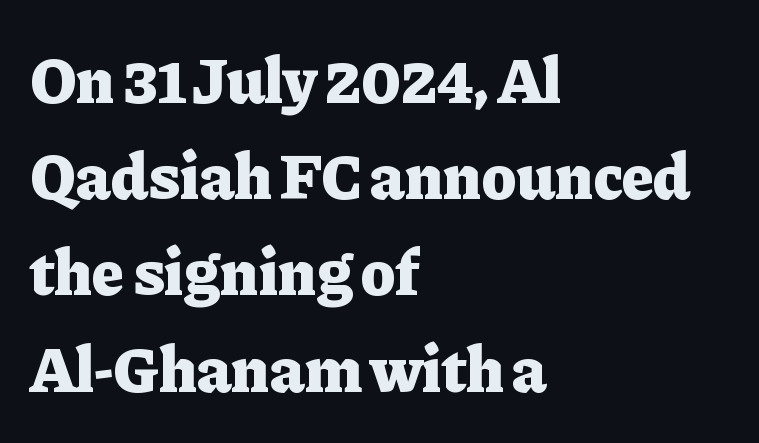
Words appear dense and cohesive because spacing is normal. It's the straight-up-and-down kind of type. Notice how thick the strokes are: this is what a full bold looks like. I'd call this a serif setting — the letters wear small feet. Normally led — the rows are evenly, conventionally spaced. Just letters on the line, the space beneath them empty.
